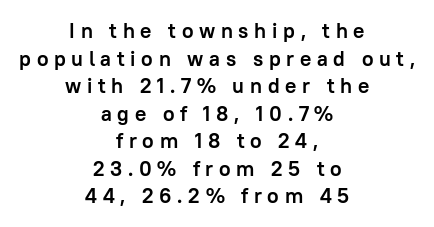
Words float on clear page, feet unadorned. Upright lettering throughout. Glyph-to-glyph distance is far greater than everyday printed text. Interline gaps are of average width in this sample. The lines in this sample share a center point and differ in where they start and stop.
